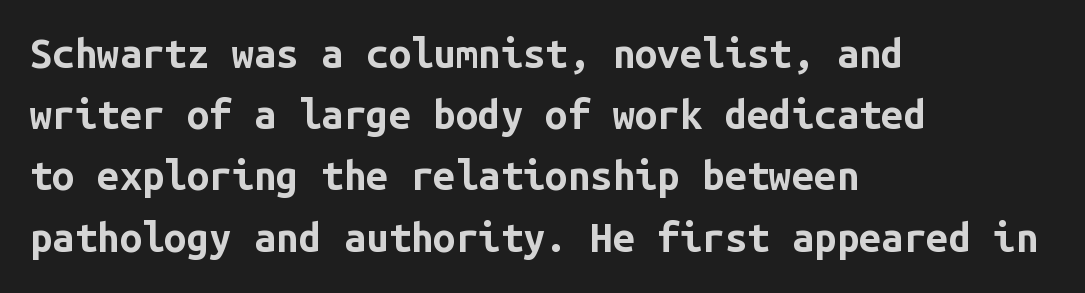
Spacing verdict: monospaced, one width for all characters. Does the type have serifs? No, each stem ends abruptly. These lines sit exactly where default settings would place them. The gap between lines stays unmarked.
